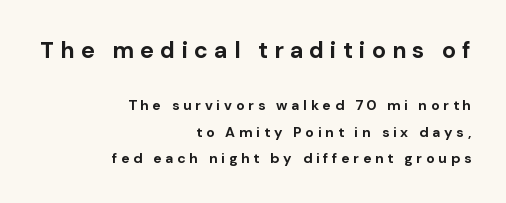
Q: Is the text bold? A: Yes.
Q: Is the text italic (slanted)? A: No, it is upright.
Q: Is the text underlined? A: No.
Q: How is the paragraph aligned? A: Right-aligned.
Q: Is the spacing between letters normal or unusually wide? A: Unusually wide.
Q: Which block of text is set in a larger size, the first (top) or the second (bottom)? A: The first (top) one.
